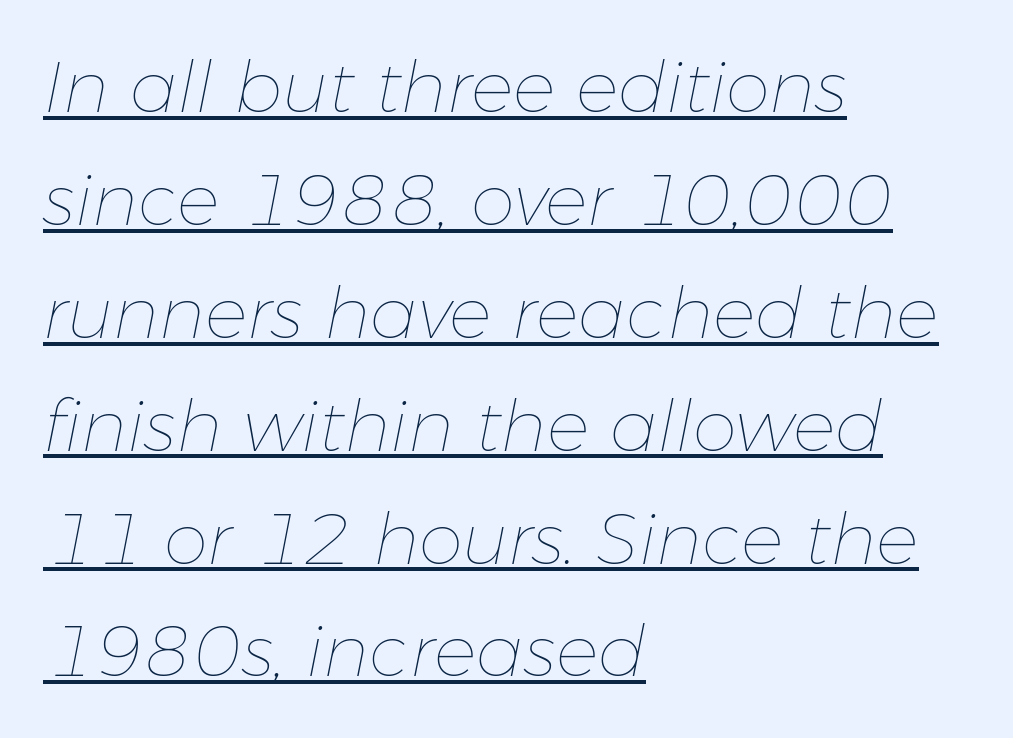
The image shows 71 px thin type, italic (leaning right); set left-aligned, normal line spacing (1.59x), normal letter spacing, underlined; low stroke contrast and a medium x-height.
